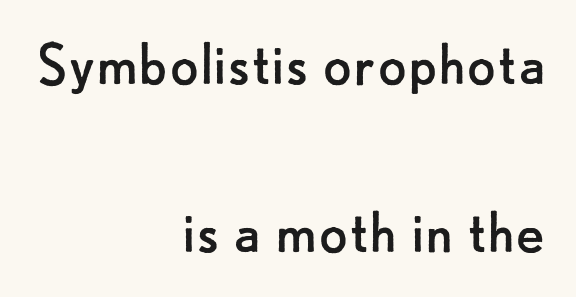
Q: Is the text bold? A: No.
Q: Is the text italic (slanted)? A: No, it is upright.
Q: Is the typeface a serif or a sans-serif typeface? A: Sans-serif.
Q: Is the text underlined? A: No.
Q: How is the paragraph aligned? A: Right-aligned.
Q: Is the spacing between letters normal or unusually wide? A: Normal.
Q: Is the spacing between lines tight, normal or loose? A: Loose.
Q: Width (condensed, normal, or wide)? A: Normal.
Q: Stroke contrast? A: Low.
Q: x-height? A: Small.
Q: Monospaced? A: No.
